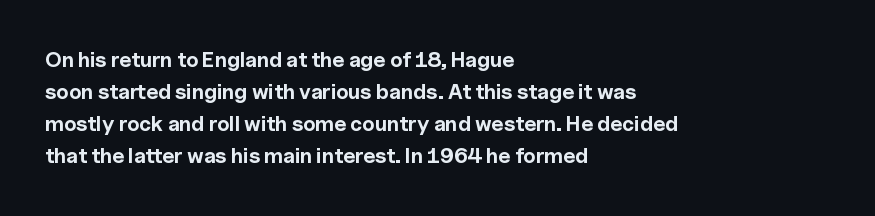
Tracking value appears to be zero — textbook default spacing. Is the type bold? Yes — the strokes are clearly thick and heavy. The block of text has a typical density, with ordinary space between rows. The rag falls on the right side of this text block. Words float on clear page, feet unadorned.
